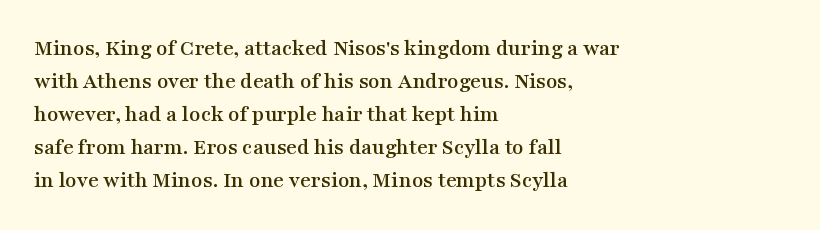
The image shows 23 px text type, upright; set left-aligned, normal line spacing (1.44x), normal letter spacing, not underlined.
